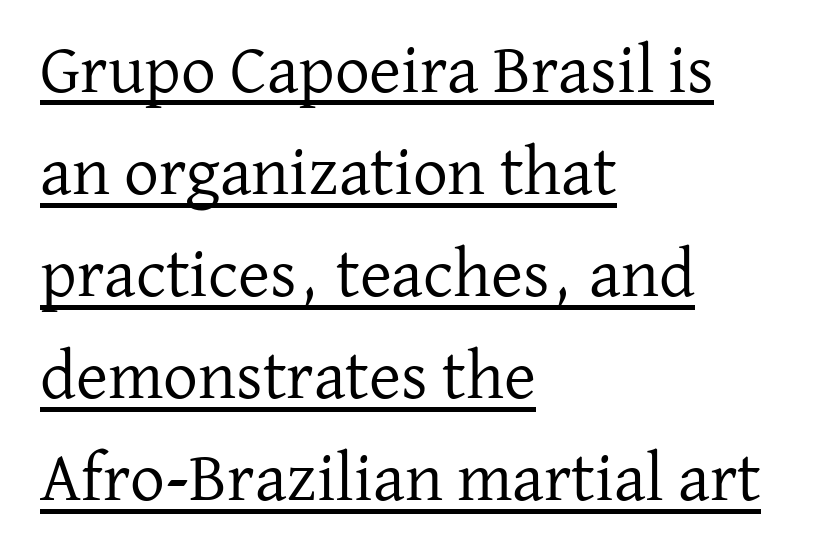
{"serif": "yes", "italic": "no", "bold": "no", "weight": "regular", "width": "normal", "stroke_contrast": "low", "x_height": "medium", "monospaced": "no", "underline": "yes", "align": "left", "line_spacing": "normal", "line_spacing_ratio": 1.48, "letter_spacing": "normal", "letter_spacing_em": 0.0, "glyph_px": 69}
